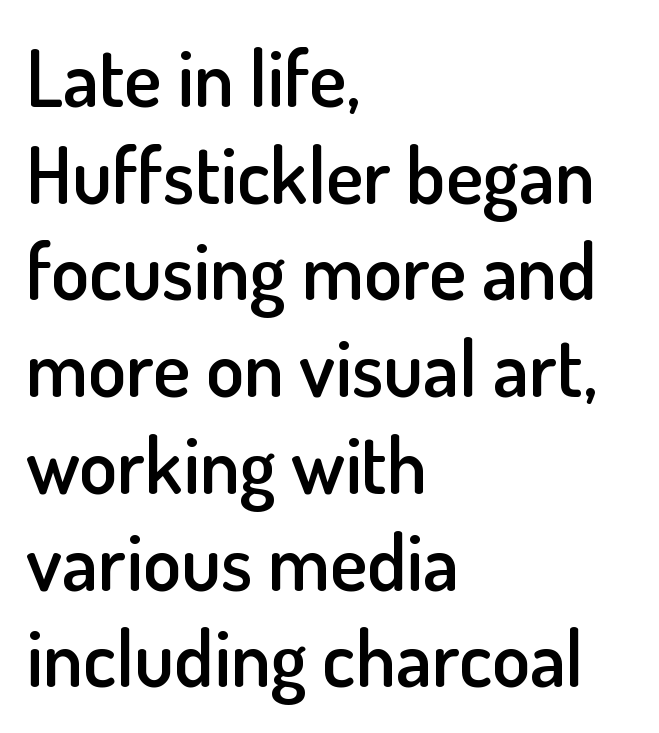
{"serif": "no", "italic": "no", "bold": "semi", "weight": "semibold", "width": "normal", "stroke_contrast": "low", "x_height": "small", "monospaced": "no", "underline": "no", "align": "left", "line_spacing_ratio": 1.24, "letter_spacing": "normal", "letter_spacing_em": 0.0, "glyph_px": 78}
